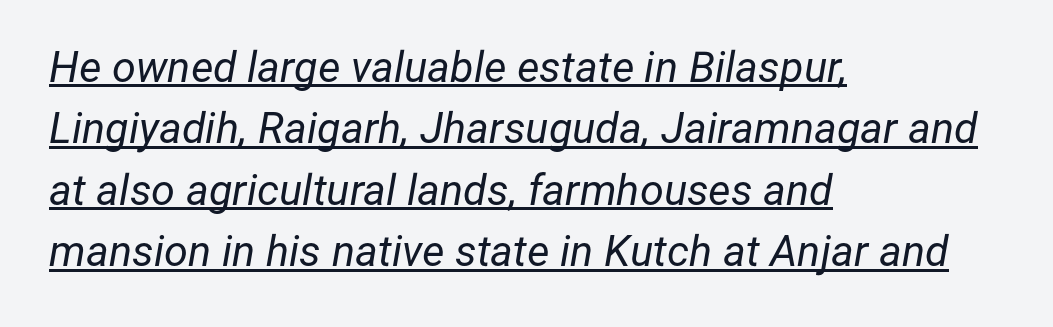
{"italic": "yes", "lean": "right", "slant_degrees": 12, "bold": "no", "weight": "regular", "width": "normal", "stroke_contrast": "low", "x_height": "medium", "monospaced": "no", "underline": "yes", "align": "left", "line_spacing": "normal", "line_spacing_ratio": 1.43, "letter_spacing": "normal", "letter_spacing_em": 0.0, "glyph_px": 43}
